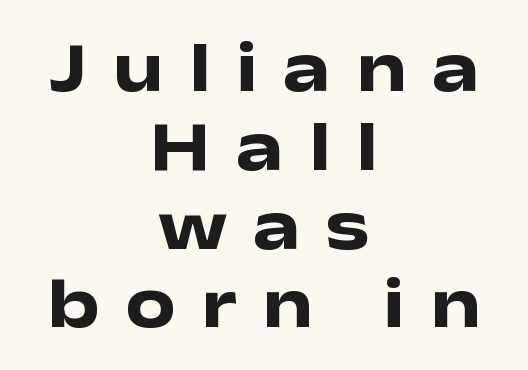
Students, note that the glyphs here are deliberately spaced far apart. Typeset on center — no edge is straight. Quick note: underline off. Each letter keeps its own natural width here, so spacing adapts to shape. Vertically, the passage feels compressed, each row crowding the next. The passage shown is typeset with a sans-serif family.
